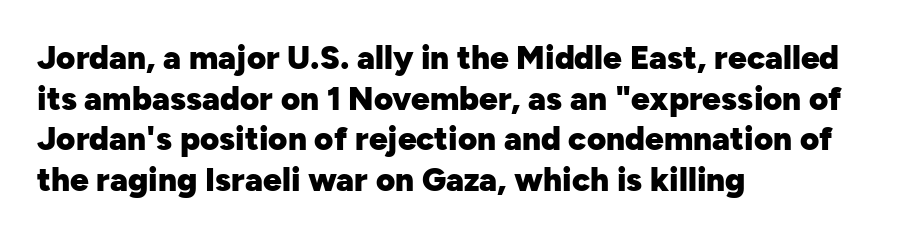
Proportional: the letters do not fall into vertical columns. Every stem runs plumb, perpendicular to the baseline. The lines in this sample share a left origin and differ only in where they stop. Summary of weight: heavy, a full bold.
